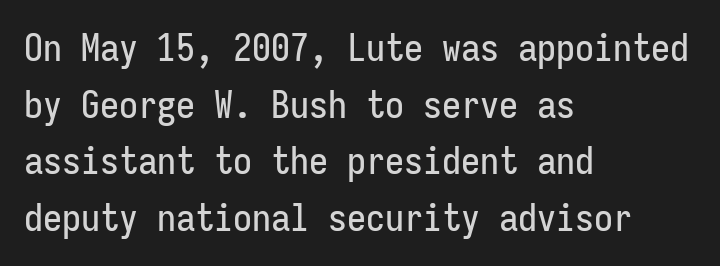
Q: Is the text italic (slanted)? A: No, it is upright.
Q: Is the typeface a serif or a sans-serif typeface? A: Sans-serif.
Q: Is the text underlined? A: No.
Q: How is the paragraph aligned? A: Left-aligned.
Q: Is the spacing between letters normal or unusually wide? A: Normal.
Q: Is the spacing between lines tight, normal or loose? A: Normal.
Q: Width (condensed, normal, or wide)? A: Condensed.
Q: Stroke contrast? A: Low.
Q: x-height? A: Medium.
Q: Monospaced? A: Yes.
